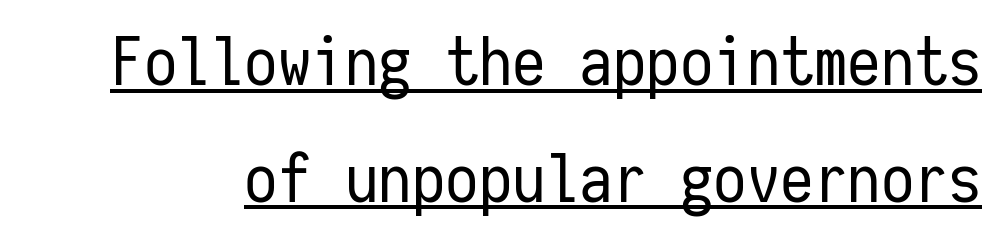
{"serif": "no", "italic": "no", "bold": "no", "weight": "regular", "width": "condensed", "stroke_contrast": "low", "x_height": "medium", "monospaced": "yes", "underline": "yes", "line_spacing_ratio": 1.74, "letter_spacing": "normal", "letter_spacing_em": 0.0, "glyph_px": 67}
